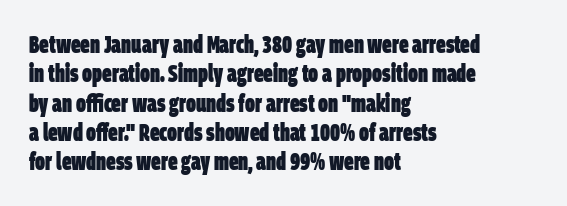
Q: Is the text bold? A: Yes.
Q: Is the text underlined? A: No.
Q: How is the paragraph aligned? A: Left-aligned.
Q: Is the spacing between letters normal or unusually wide? A: Normal.
